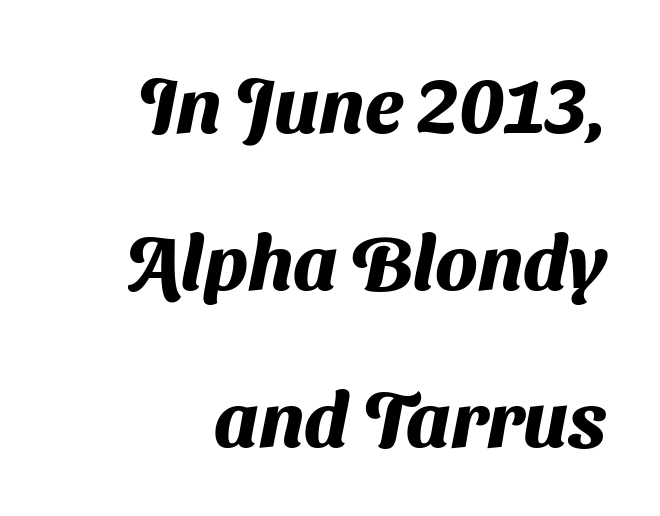
{"serif": "no", "bold": "yes", "weight": "heavy", "width": "normal", "stroke_contrast": "medium", "x_height": "medium", "monospaced": "no", "underline": "no", "align": "right", "line_spacing": "loose", "line_spacing_ratio": 2.04, "letter_spacing": "normal", "letter_spacing_em": 0.0, "glyph_px": 77}
